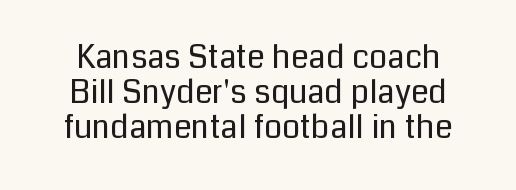
The image shows 32 px regular-weight sans-serif type, upright; set tight line spacing (1.1x), normal letter spacing, not underlined; low stroke contrast and a medium x-height.
